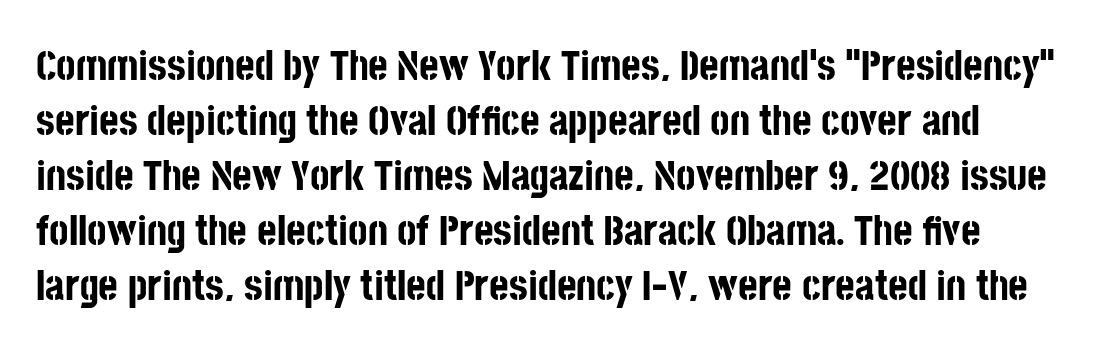
{"serif": "no", "italic": "no", "bold": "yes", "weight": "bold", "width": "condensed", "stroke_contrast": "low", "x_height": "large", "monospaced": "no", "underline": "no", "line_spacing": "normal", "line_spacing_ratio": 1.31, "letter_spacing": "normal", "letter_spacing_em": 0.0, "glyph_px": 42}
